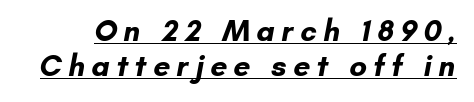
Strokes here are thick enough to call this a true bold. The letterforms stand isolated, each surrounded by extra space. Notice how a bar underscores the lettering throughout. This rendering employs a face without finishing strokes, i.e., a sans-serif.
